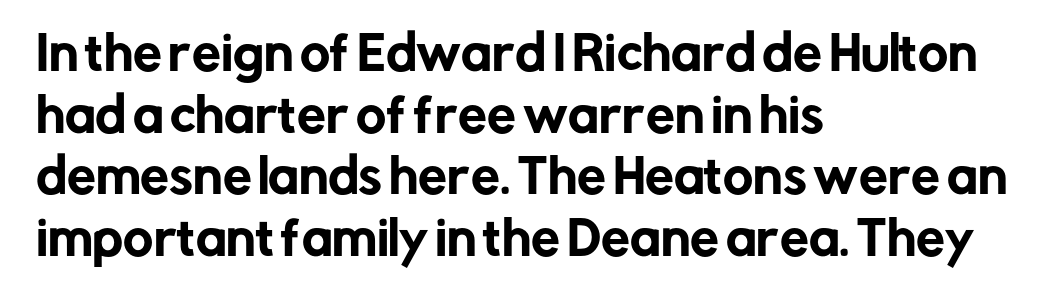
The image shows 46 px sans-serif type, upright; set left-aligned, normal line spacing (1.34x), normal letter spacing, not underlined; low stroke contrast and a medium x-height.
